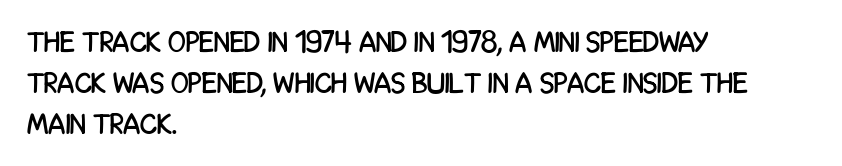
Every character sits straight up, as roman type does. Vertical spacing — default. Each line starts at the same left margin while the right side varies. You could call the tracking neutral — neither tight nor loose. Anything drawn beneath the words? Only blank space. Do the characters align in a grid? No, the font is proportional.
